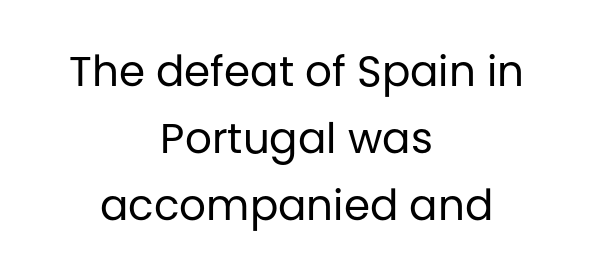
{"serif": "no", "italic": "no", "bold": "no", "weight": "regular", "width": "normal", "stroke_contrast": "low", "x_height": "large", "monospaced": "no", "underline": "no", "align": "center", "line_spacing": "normal", "line_spacing_ratio": 1.59, "letter_spacing": "normal", "letter_spacing_em": 0.0, "glyph_px": 42}
